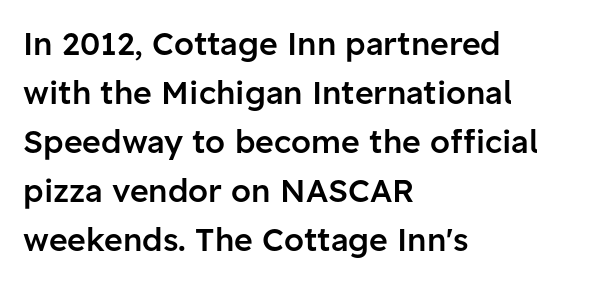
The image shows 32 px semibold sans-serif type, upright; set left-aligned, normal line spacing (1.53x), normal letter spacing, not underlined; low stroke contrast and a medium x-height.
